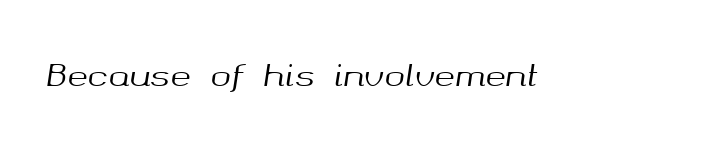
Character widths vary here, with narrow letters taking less room than wide ones. Characters follow at the spacing the type designer built in. Notice how the stems are inclined rather than vertical — that's the hallmark of italics. The glyphs are unaccompanied by any horizontal stroke below them.
